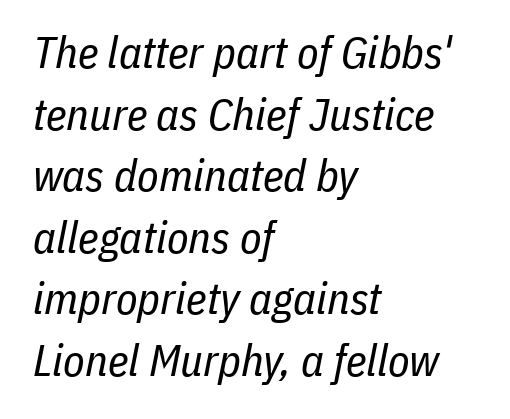
Character widths vary here, with narrow letters taking less room than wide ones. Slant detected: the letters are inclined. This sample is left-justified, so line endings fall wherever the words run out. Just letters on the line, the space beneath them empty. Honestly, the letter spacing is just normal — you wouldn't notice it.
